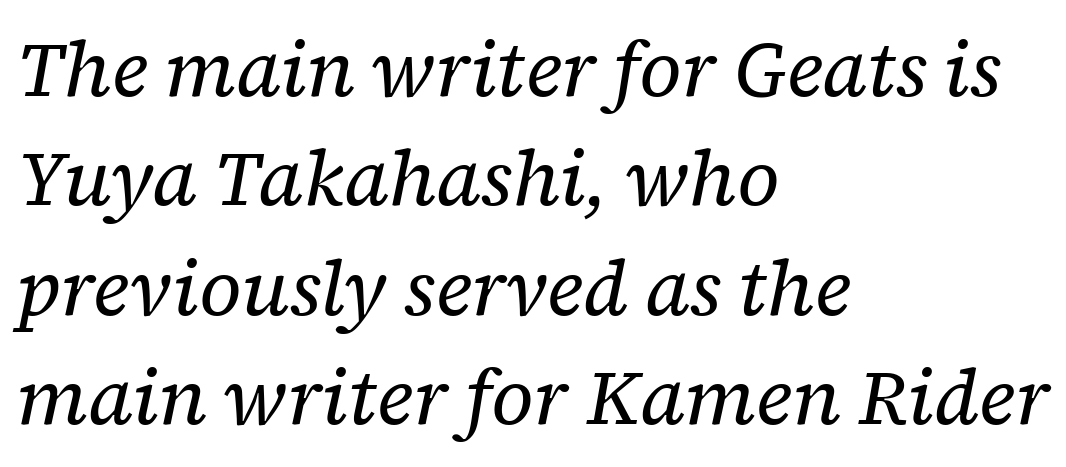
Q: Is the text bold? A: No.
Q: Is the text italic (slanted)? A: Yes, it leans right by about 12 degrees.
Q: Is the typeface a serif or a sans-serif typeface? A: Serif.
Q: Is the text underlined? A: No.
Q: How is the paragraph aligned? A: Left-aligned.
Q: Is the spacing between letters normal or unusually wide? A: Normal.
Q: Is the spacing between lines tight, normal or loose? A: Normal.
Q: Width (condensed, normal, or wide)? A: Normal.
Q: Stroke contrast? A: Low.
Q: x-height? A: Medium.
Q: Monospaced? A: No.
